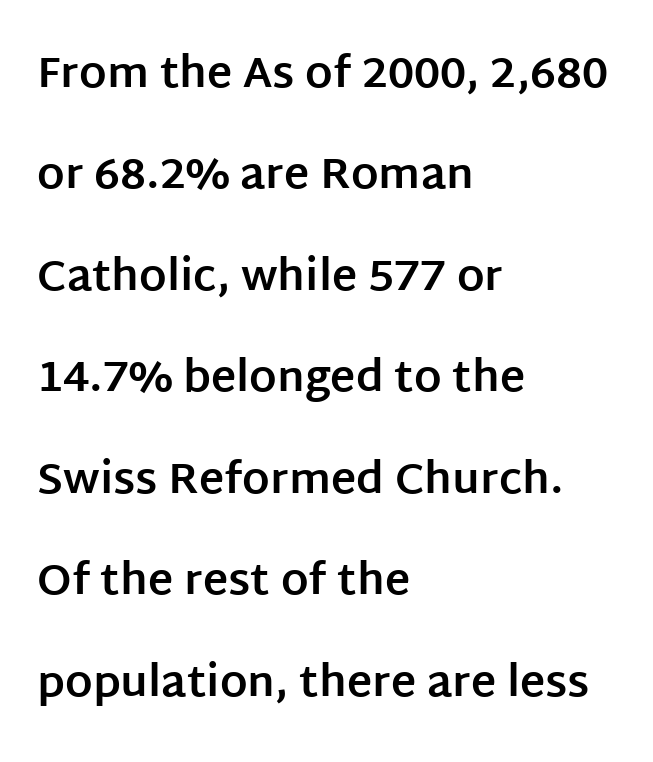
{"serif": "no", "italic": "no", "bold": "yes", "weight": "bold", "width": "normal", "stroke_contrast": "low", "x_height": "large", "monospaced": "no", "underline": "no", "align": "left", "line_spacing": "loose", "line_spacing_ratio": 2.36, "letter_spacing": "normal", "letter_spacing_em": 0.0, "glyph_px": 43}
